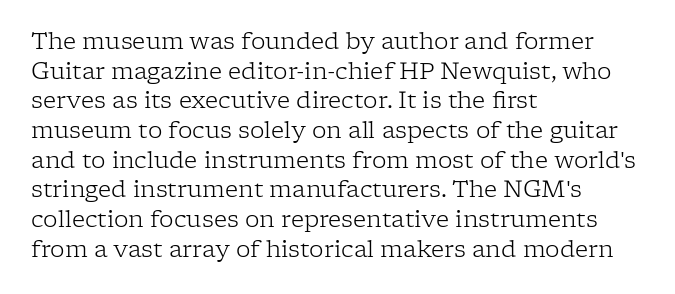
The lines sit at an ordinary, default distance from one another. The rag falls on the right side of this text block. The characters are drawn with everyday or finer stroke widths. Descender tails drop into unmarked territory.
